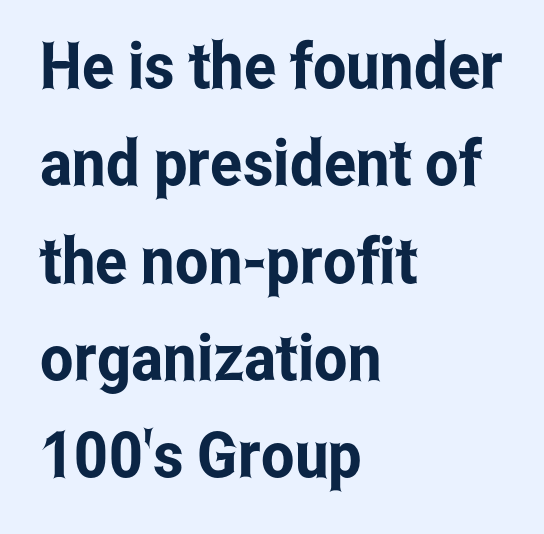
Q: Is the text italic (slanted)? A: No, it is upright.
Q: Is the typeface a serif or a sans-serif typeface? A: Sans-serif.
Q: Is the text underlined? A: No.
Q: How is the paragraph aligned? A: Left-aligned.
Q: Is the spacing between letters normal or unusually wide? A: Normal.
Q: Is the spacing between lines tight, normal or loose? A: Normal.
Q: Width (condensed, normal, or wide)? A: Condensed.
Q: Stroke contrast? A: Low.
Q: x-height? A: Medium.
Q: Monospaced? A: No.
